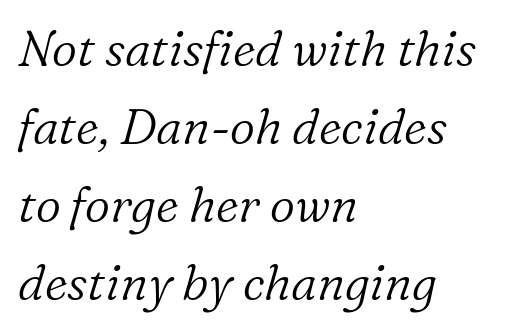
Q: Is the text bold? A: No.
Q: Is the text italic (slanted)? A: Yes, it leans right by about 16 degrees.
Q: Is the typeface a serif or a sans-serif typeface? A: Serif.
Q: Is the text underlined? A: No.
Q: How is the paragraph aligned? A: Left-aligned.
Q: Is the spacing between letters normal or unusually wide? A: Normal.
Q: Is the spacing between lines tight, normal or loose? A: Normal.
Q: Width (condensed, normal, or wide)? A: Normal.
Q: Stroke contrast? A: Low.
Q: x-height? A: Medium.
Q: Monospaced? A: No.
